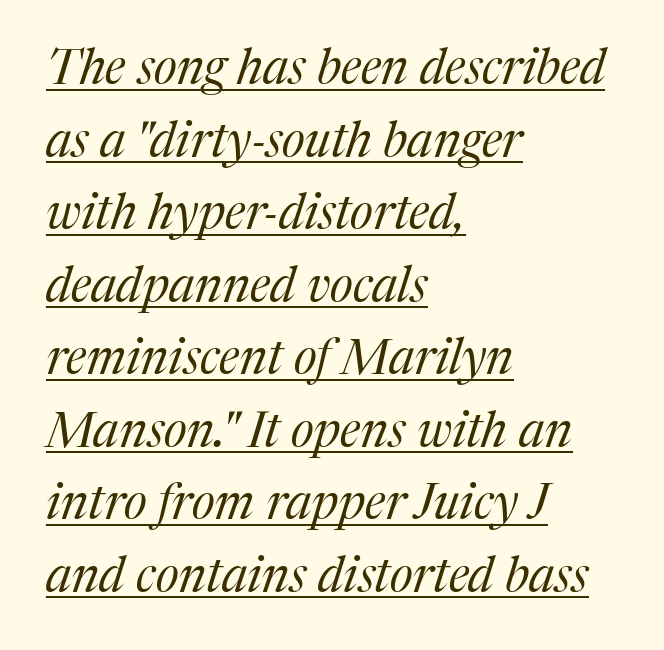
Q: Is the text bold? A: No.
Q: Is the text italic (slanted)? A: Yes, it leans right by about 17 degrees.
Q: Is the typeface a serif or a sans-serif typeface? A: Serif.
Q: Is the text underlined? A: Yes.
Q: How is the paragraph aligned? A: Left-aligned.
Q: Is the spacing between letters normal or unusually wide? A: Normal.
Q: Is the spacing between lines tight, normal or loose? A: Normal.
Q: Width (condensed, normal, or wide)? A: Normal.
Q: Stroke contrast? A: Medium.
Q: x-height? A: Medium.
Q: Monospaced? A: No.
